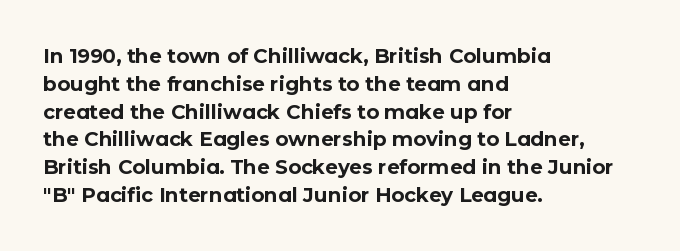
{"italic": "no", "bold": "yes", "underline": "no", "align": "left", "line_spacing": "normal", "line_spacing_ratio": 1.39, "letter_spacing": "normal", "letter_spacing_em": 0.0, "glyph_px": 20}
